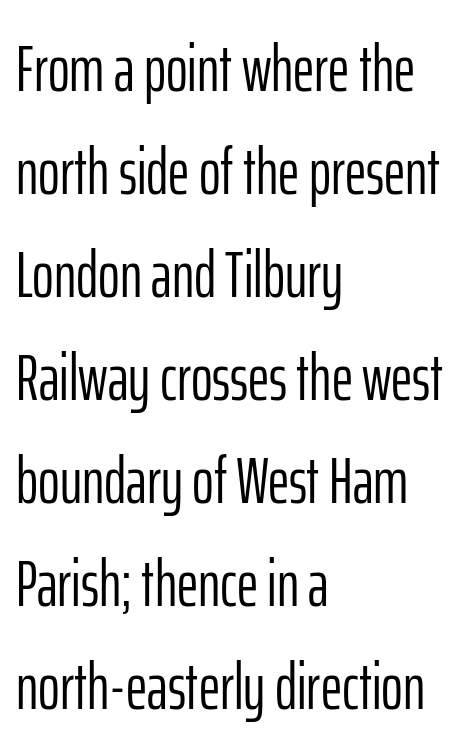
Q: Is the text bold? A: No.
Q: Is the text italic (slanted)? A: No, it is upright.
Q: Is the typeface a serif or a sans-serif typeface? A: Sans-serif.
Q: Is the text underlined? A: No.
Q: How is the paragraph aligned? A: Left-aligned.
Q: Is the spacing between letters normal or unusually wide? A: Normal.
Q: Is the spacing between lines tight, normal or loose? A: Normal.
Q: Width (condensed, normal, or wide)? A: Condensed.
Q: Stroke contrast? A: Low.
Q: x-height? A: Medium.
Q: Monospaced? A: No.
